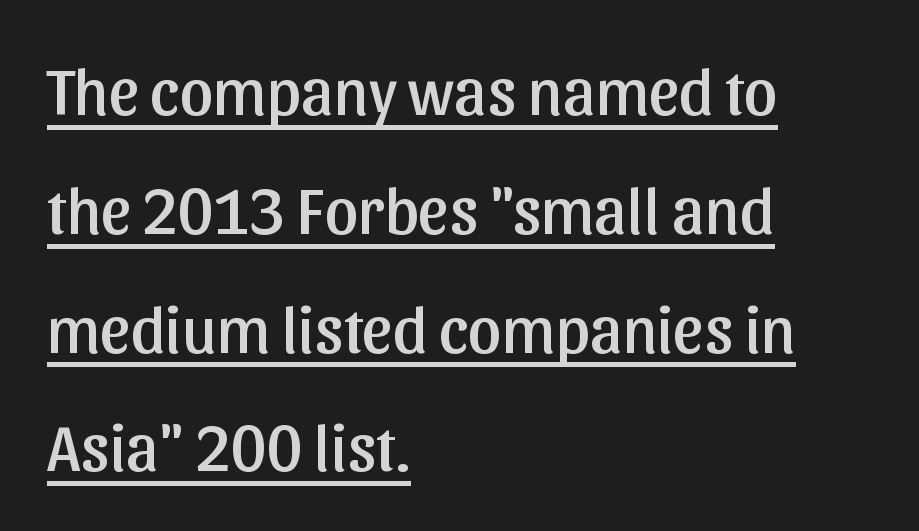
The image shows 66 px sans-serif type, upright; set left-aligned, line spacing 1.8x, normal letter spacing, underlined; low stroke contrast and a medium x-height.
